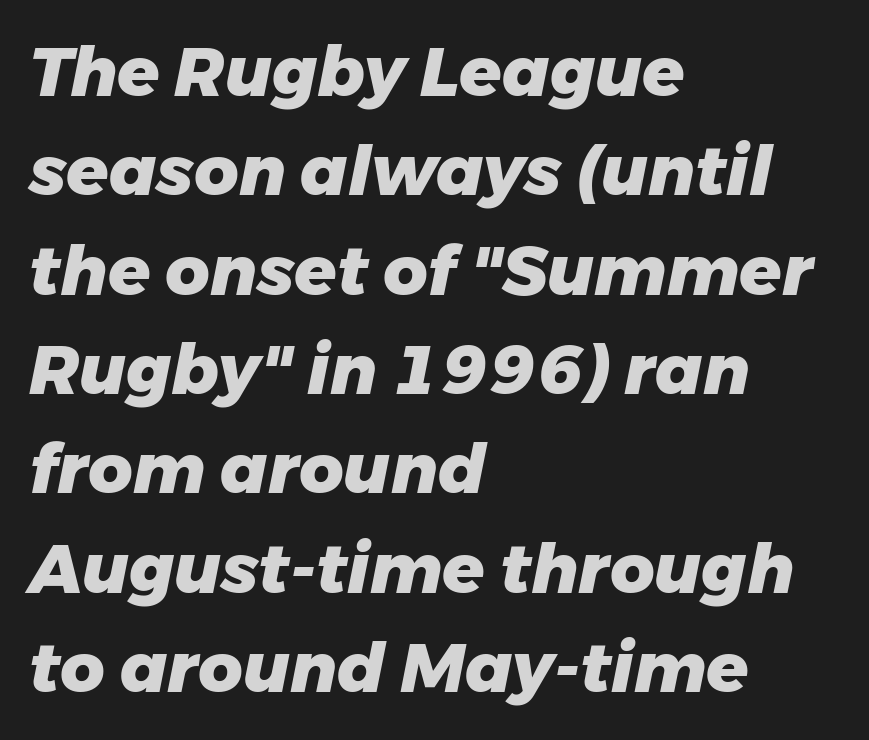
The image shows 69 px heavy type, italic (leaning right); set left-aligned, normal line spacing (1.44x), normal letter spacing, not underlined; low stroke contrast and a medium x-height.
